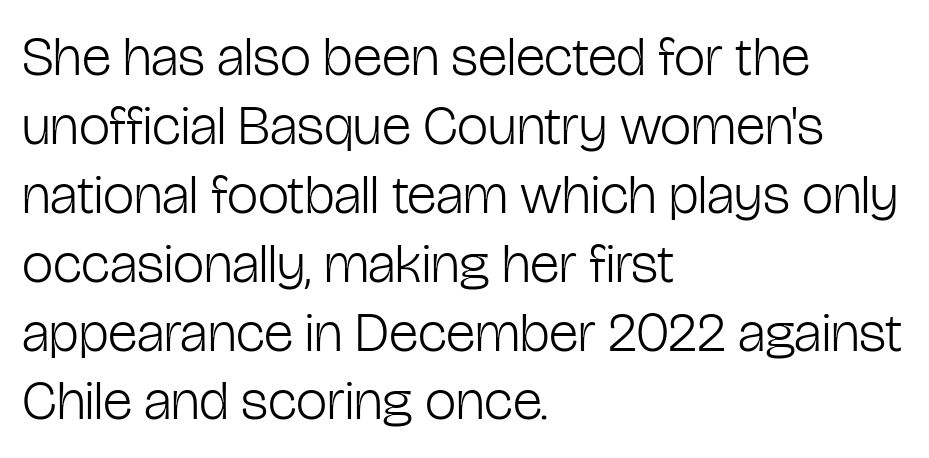
{"serif": "no", "italic": "no", "bold": "no", "weight": "light", "width": "condensed", "stroke_contrast": "low", "x_height": "medium", "monospaced": "no", "underline": "no", "align": "left", "line_spacing_ratio": 1.23, "letter_spacing": "normal", "letter_spacing_em": 0.0, "glyph_px": 56}
